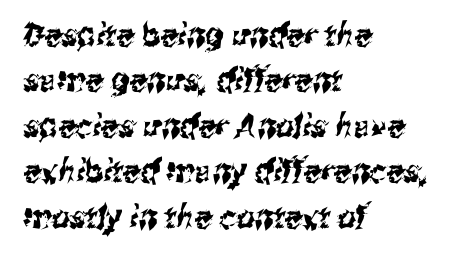
Q: Is the typeface a serif or a sans-serif typeface? A: Sans-serif.
Q: Is the text underlined? A: No.
Q: How is the paragraph aligned? A: Left-aligned.
Q: Is the spacing between letters normal or unusually wide? A: Normal.
Q: Is the spacing between lines tight, normal or loose? A: Normal.
Q: Width (condensed, normal, or wide)? A: Condensed.
Q: Stroke contrast? A: Medium.
Q: x-height? A: Medium.
Q: Monospaced? A: No.
